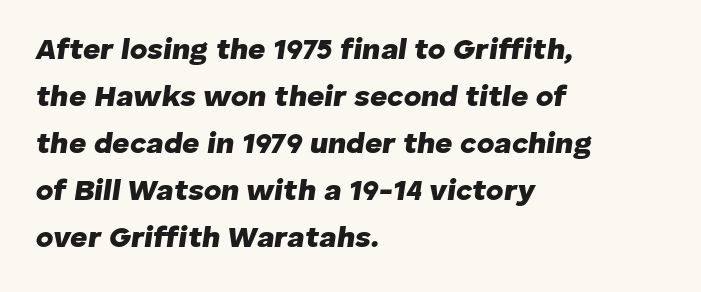
This sample is left-justified, so line endings fall wherever the words run out. This is oblique type, the kind used for emphasis or titles. A typesetter would call this leading conventional body-copy spacing. Honestly, there is no underline to notice here at all. Summary of weight: heavy, a full bold.
